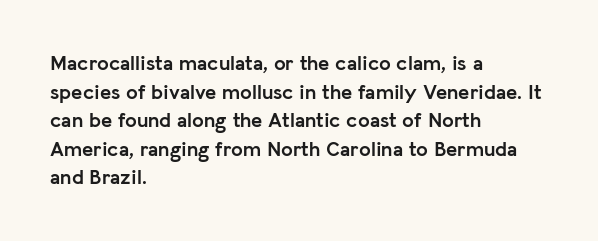
Notice how descenders clear the ascenders below comfortably — that's standard leading. Clear beneath every line of the passage. These lines are set flush left with a ragged right edge. The type sits square on the baseline with zero lean. Each word holds together tightly as a unit, with standard inter-letter gaps.
